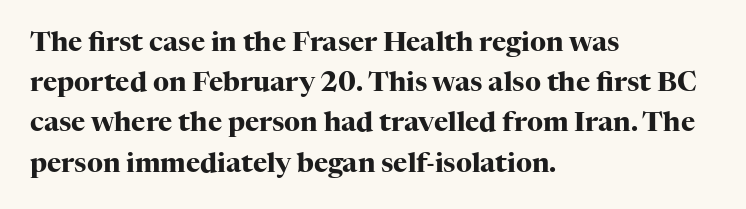
Q: Is the text bold? A: Yes.
Q: Is the text italic (slanted)? A: No, it is upright.
Q: Is the text underlined? A: No.
Q: How is the paragraph aligned? A: Left-aligned.
Q: Is the spacing between letters normal or unusually wide? A: Normal.
Q: Is the spacing between lines tight, normal or loose? A: Normal.
